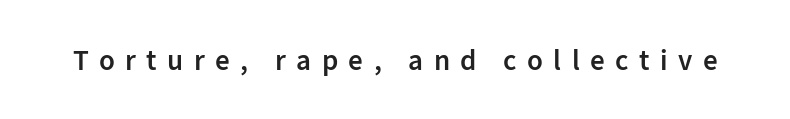
Q: Is the text bold? A: Semi-bold.
Q: Is the text italic (slanted)? A: No, it is upright.
Q: Is the typeface a serif or a sans-serif typeface? A: Sans-serif.
Q: Is the text underlined? A: No.
Q: Is the spacing between letters normal or unusually wide? A: Unusually wide.
Q: Width (condensed, normal, or wide)? A: Normal.
Q: Stroke contrast? A: Low.
Q: x-height? A: Medium.
Q: Monospaced? A: No.
